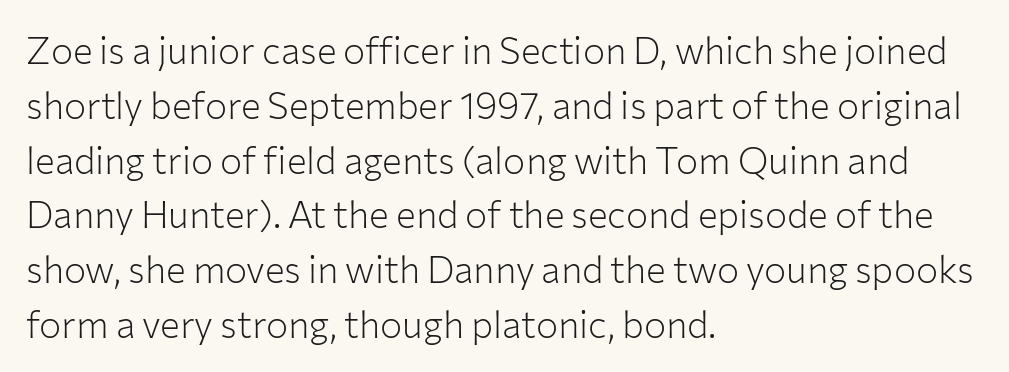
Q: Is the text bold? A: No.
Q: Is the text italic (slanted)? A: No, it is upright.
Q: Is the typeface a serif or a sans-serif typeface? A: Sans-serif.
Q: Is the text underlined? A: No.
Q: How is the paragraph aligned? A: Left-aligned.
Q: Is the spacing between letters normal or unusually wide? A: Normal.
Q: Is the spacing between lines tight, normal or loose? A: Normal.
Q: Width (condensed, normal, or wide)? A: Normal.
Q: Stroke contrast? A: Low.
Q: x-height? A: Medium.
Q: Monospaced? A: No.
